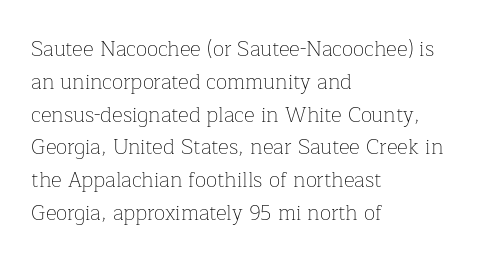
Upright lettering throughout. The rows are spaced the way most documents space them. These lines stack with their left ends in a neat column. The space beneath each line is pristine and unruled. This sample uses plain, unmodified letter spacing. Stem width sits at or under what a default text font uses.
